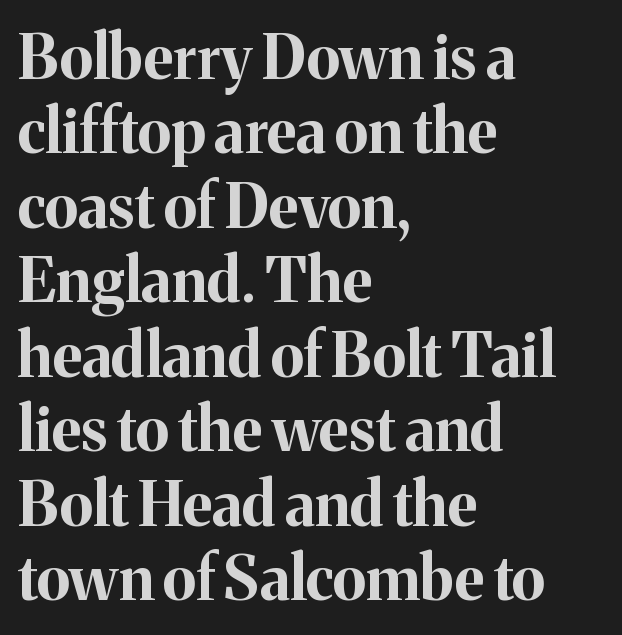
Q: Is the text bold? A: Yes.
Q: Is the text italic (slanted)? A: No, it is upright.
Q: Is the typeface a serif or a sans-serif typeface? A: Serif.
Q: Is the text underlined? A: No.
Q: How is the paragraph aligned? A: Left-aligned.
Q: Is the spacing between letters normal or unusually wide? A: Normal.
Q: Width (condensed, normal, or wide)? A: Normal.
Q: Stroke contrast? A: Medium.
Q: x-height? A: Medium.
Q: Monospaced? A: No.
